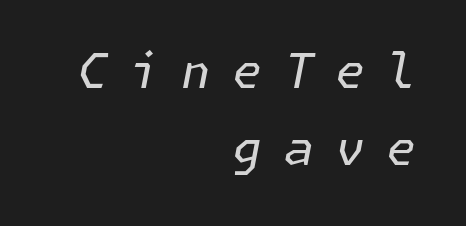
Is the stroke heavy? The answer is a plain regular-or-lighter. Underlining? Definitely not there. Inter-character spacing is expanded well beyond the font's built-in metrics. Quick note: italic. The compositor pushed each line to the right boundary.
